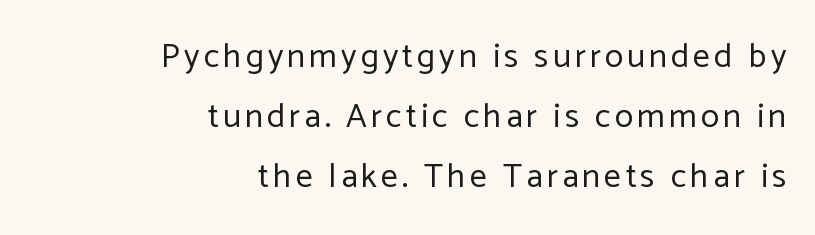
Q: Is the text bold? A: No.
Q: Is the text italic (slanted)? A: No, it is upright.
Q: Is the typeface a serif or a sans-serif typeface? A: Sans-serif.
Q: Is the text underlined? A: No.
Q: How is the paragraph aligned? A: Right-aligned.
Q: Width (condensed, normal, or wide)? A: Normal.
Q: Stroke contrast? A: Low.
Q: x-height? A: Medium.
Q: Monospaced? A: No.
